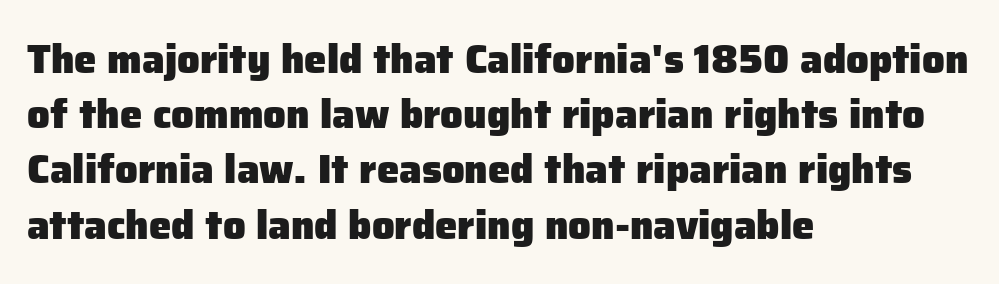
The face used here is a sans, in the tradition of grotesques and geometrics. Does extra space separate the letters? No, they use regular spacing. If you drew a line through each stem, it would be perfectly vertical. The passage shown is typed in a proportional face where columns would drift. The space beneath each line is pristine and unruled. Rows of type keep a routine distance in the vertical direction.
